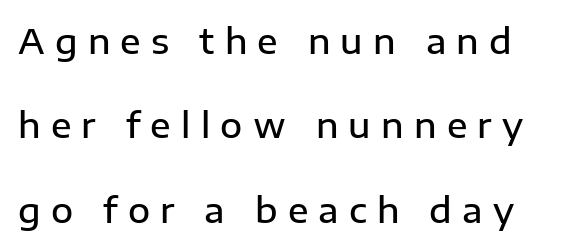
A sans-serif font was chosen for this passage. Designer's note — italics off, roman on. Semibold letterforms, between regular and bold. Note the varied advance widths — an 'i' is clearly narrower than an 'm'.
